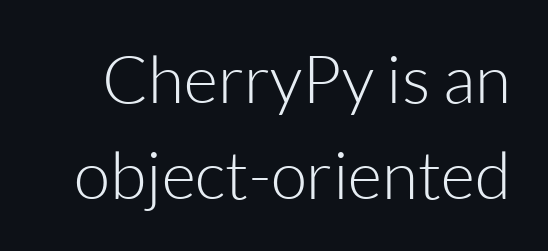
Q: Is the text bold? A: No.
Q: Is the text italic (slanted)? A: No, it is upright.
Q: Is the typeface a serif or a sans-serif typeface? A: Sans-serif.
Q: Is the text underlined? A: No.
Q: Is the spacing between letters normal or unusually wide? A: Normal.
Q: Is the spacing between lines tight, normal or loose? A: Normal.
Q: Width (condensed, normal, or wide)? A: Normal.
Q: Stroke contrast? A: Low.
Q: x-height? A: Medium.
Q: Monospaced? A: No.
